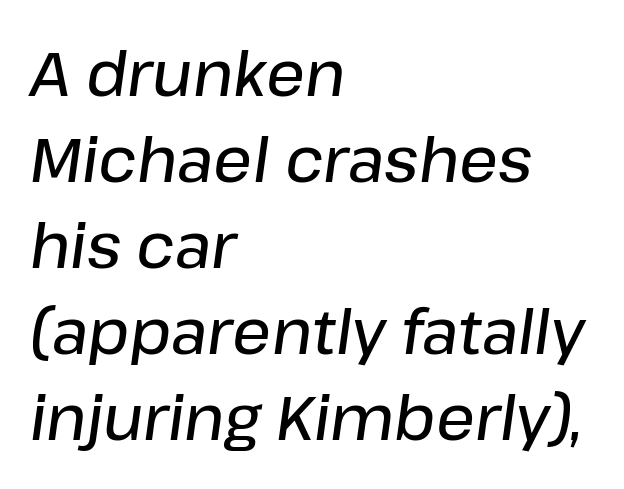
Q: Is the text bold? A: Semi-bold.
Q: Is the text italic (slanted)? A: Yes, it leans right by about 8 degrees.
Q: Is the text underlined? A: No.
Q: How is the paragraph aligned? A: Left-aligned.
Q: Is the spacing between letters normal or unusually wide? A: Normal.
Q: Is the spacing between lines tight, normal or loose? A: Normal.
Q: Width (condensed, normal, or wide)? A: Normal.
Q: Stroke contrast? A: Low.
Q: x-height? A: Medium.
Q: Monospaced? A: No.
